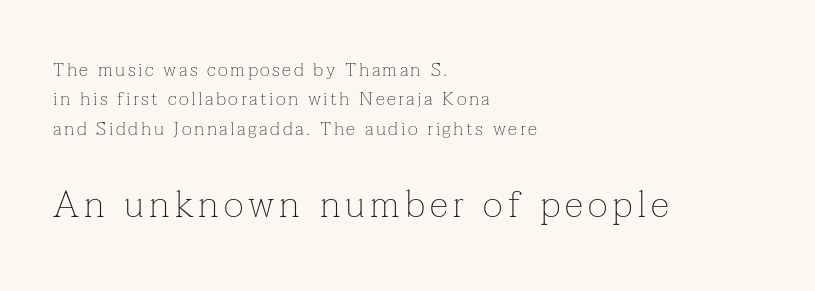
Q: Is the text bold? A: No.
Q: Is the text italic (slanted)? A: No, it is upright.
Q: Is the typeface a serif or a sans-serif typeface? A: Serif.
Q: Is the text underlined? A: No.
Q: How is the paragraph aligned? A: Left-aligned.
Q: Is the spacing between lines tight, normal or loose? A: Normal.
Q: Which block of text is set in a larger size, the first (top) or the second (bottom)? A: The second (bottom) one.
Q: Width (condensed, normal, or wide)? A: Normal.
Q: Stroke contrast? A: Low.
Q: x-height? A: Medium.
Q: Monospaced? A: No.
